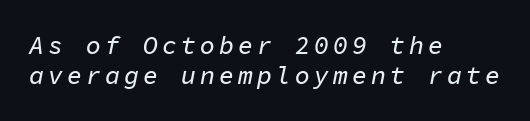
Q: Is the text italic (slanted)? A: Yes, it leans right by about 11 degrees.
Q: Is the text underlined? A: No.
Q: How is the paragraph aligned? A: Left-aligned.
